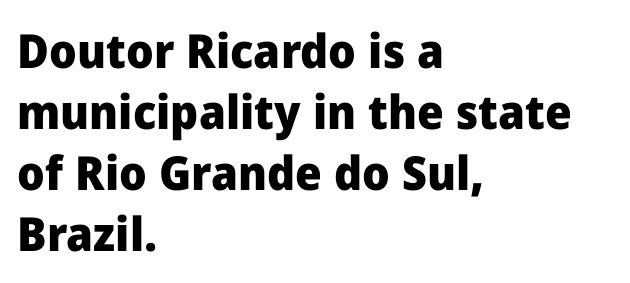
The image shows 47 px heavy sans-serif type, upright; set left-aligned, normal line spacing (1.3x), normal letter spacing, not underlined; low stroke contrast and a medium x-height.
